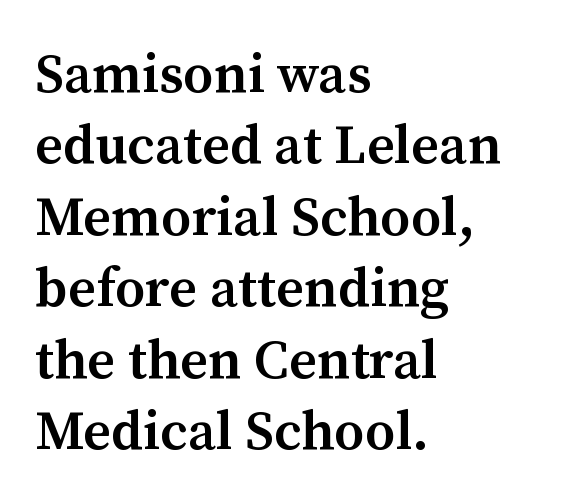
Q: Is the text bold? A: Semi-bold.
Q: Is the text italic (slanted)? A: No, it is upright.
Q: Is the typeface a serif or a sans-serif typeface? A: Serif.
Q: Is the text underlined? A: No.
Q: How is the paragraph aligned? A: Left-aligned.
Q: Is the spacing between letters normal or unusually wide? A: Normal.
Q: Is the spacing between lines tight, normal or loose? A: Normal.
Q: Width (condensed, normal, or wide)? A: Normal.
Q: Stroke contrast? A: Medium.
Q: x-height? A: Medium.
Q: Monospaced? A: No.
